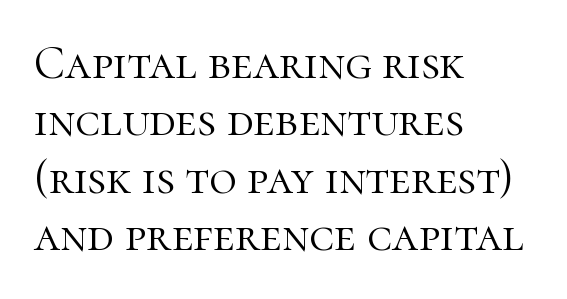
Q: Is the text bold? A: No.
Q: Is the text italic (slanted)? A: No, it is upright.
Q: Is the typeface a serif or a sans-serif typeface? A: Serif.
Q: Is the text underlined? A: No.
Q: How is the paragraph aligned? A: Left-aligned.
Q: Is the spacing between letters normal or unusually wide? A: Normal.
Q: Width (condensed, normal, or wide)? A: Normal.
Q: Stroke contrast? A: High.
Q: x-height? A: Medium.
Q: Monospaced? A: No.
